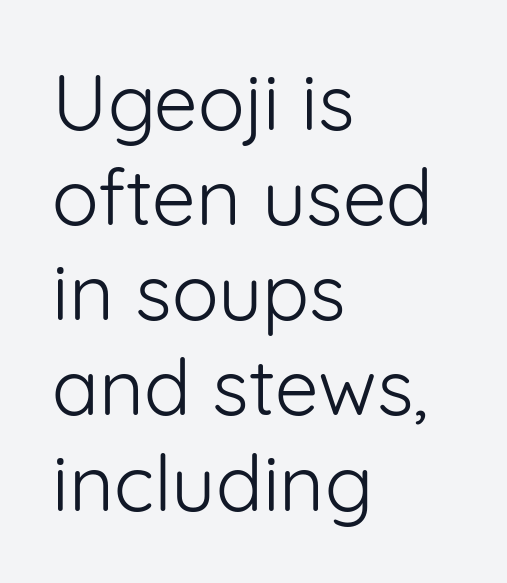
{"serif": "no", "italic": "no", "bold": "no", "weight": "light", "width": "normal", "stroke_contrast": "low", "x_height": "medium", "monospaced": "no", "underline": "no", "align": "left", "line_spacing_ratio": 1.22, "letter_spacing": "normal", "letter_spacing_em": 0.0, "glyph_px": 78}
